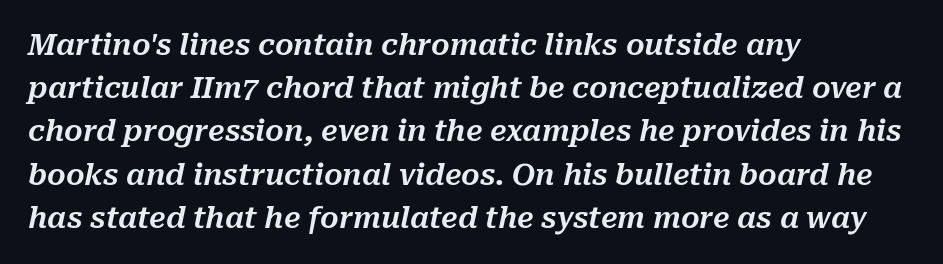
The image shows 29 px text type, italic (leaning right); set left-aligned, normal line spacing (1.49x), normal letter spacing, not underlined; medium stroke contrast and a medium x-height.
